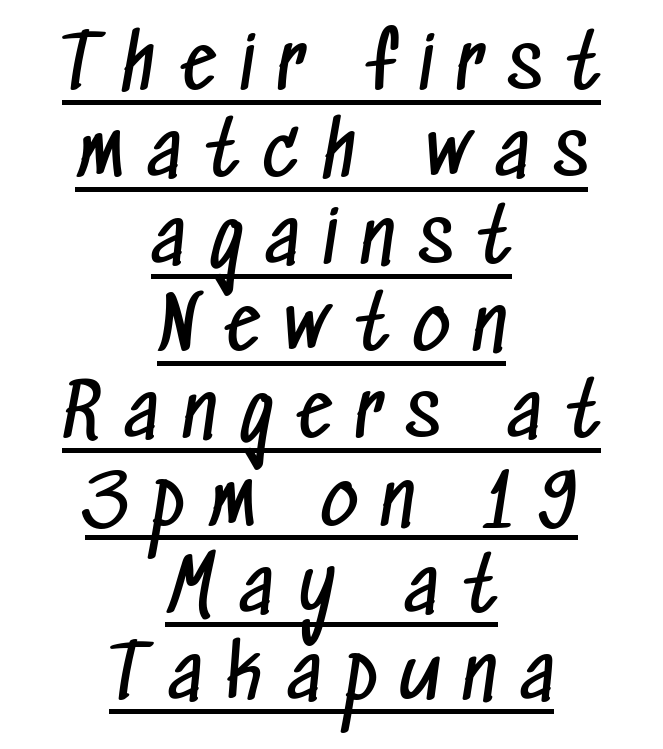
Does a line run under the words? Yes, clearly. The typeface chosen for these lines omits serifs. Varying glyph widths throughout — classic text-font behaviour. The face looks like a standard text weight, possibly lighter. The setting favours the middle, as headings and verse often do. This sample uses expanded letter spacing, leaving extra air between glyphs.
